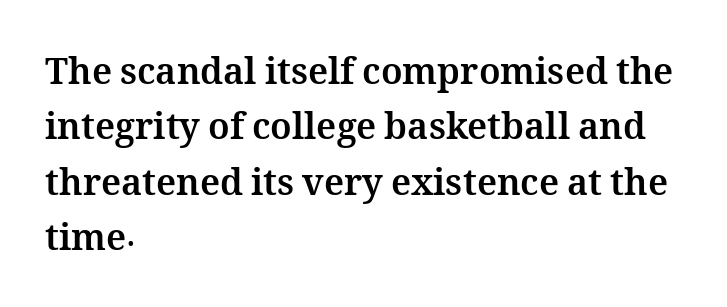
The type is set solid horizontally, with unmodified tracking. As a designer I'd log this as weight 700, bold. Alignment: flush left. Every character sits straight up, as roman type does. Note the varied advance widths — an 'i' is clearly narrower than an 'm'. If you measured baseline to baseline, you'd find a middling distance.
